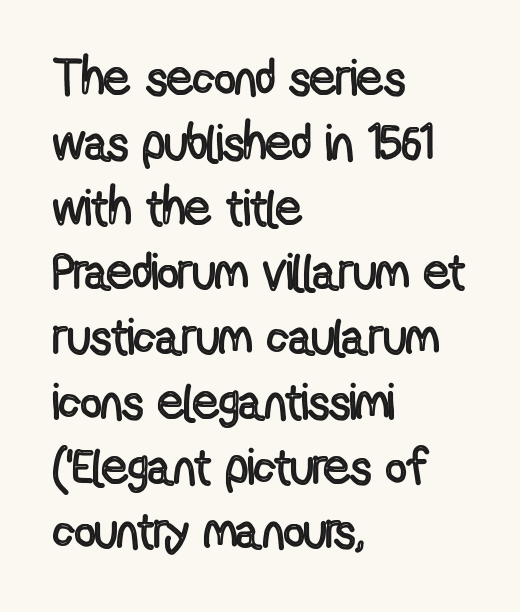
{"italic": "no", "width": "condensed", "x_height": "medium", "monospaced": "no", "underline": "no", "align": "left", "line_spacing": "normal", "line_spacing_ratio": 1.27, "letter_spacing": "normal", "letter_spacing_em": 0.0, "glyph_px": 51}
